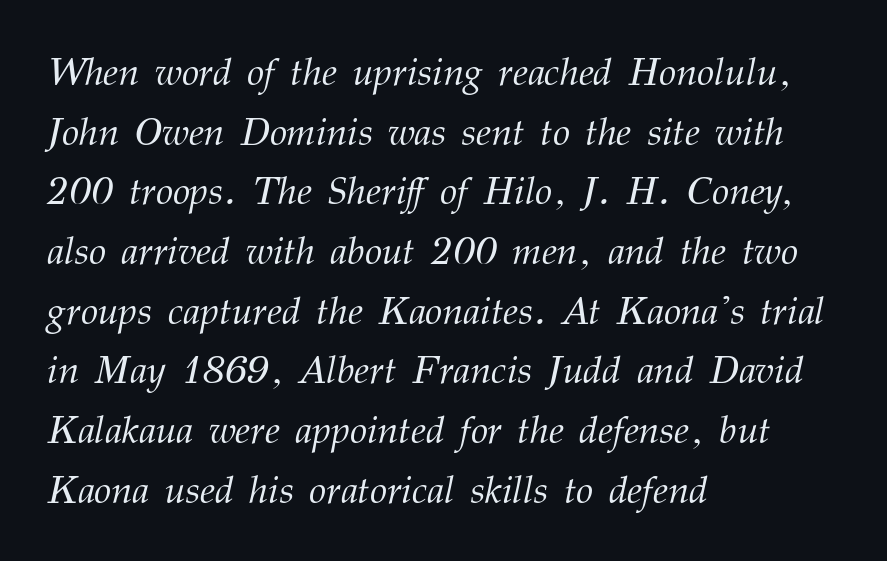
The image shows 39 px light serif type, italic (leaning right); set left-aligned, normal line spacing (1.53x), normal letter spacing, not underlined; medium stroke contrast and a medium x-height.
